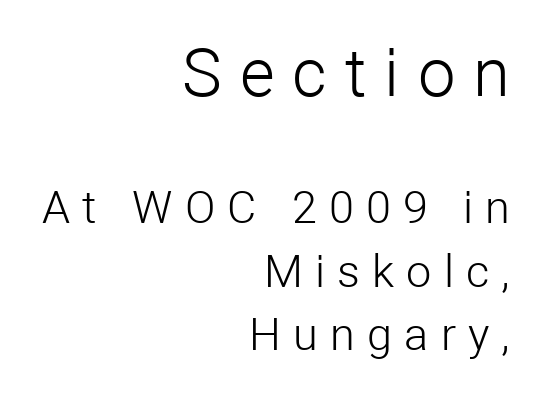
The line-height multiplier appears to be the usual default. Letterform terminals end flat and unadorned throughout the passage. Upright lettering throughout. This layout puts the oversized block above and the modest block below. Note the varied advance widths — an 'i' is clearly narrower than an 'm'. On a weight scale, this lands at 450 or below.
